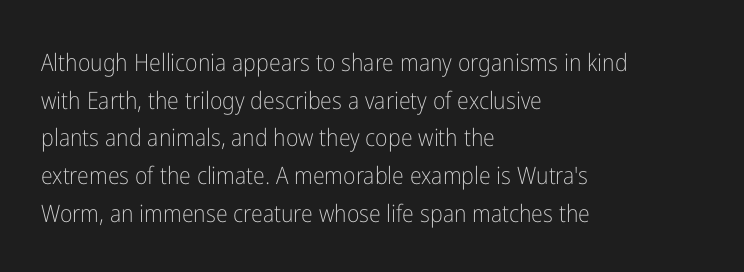
The image shows 24 px text type, upright; set left-aligned, normal line spacing (1.57x), normal letter spacing, not underlined.
